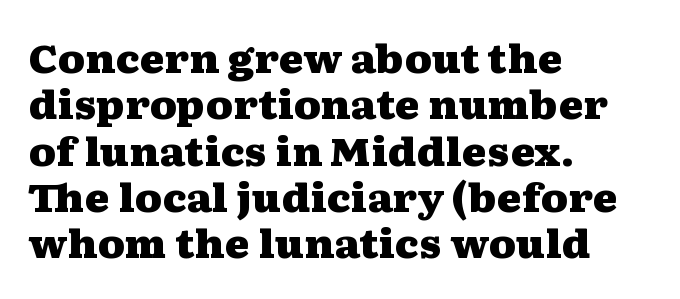
The axis of the letterforms is exactly vertical. You could not count columns in this text — the font is proportionally spaced. If you drew a ruler down the left edge, every line would touch it. How are the letters spaced? Ordinarily, with no added tracking.
